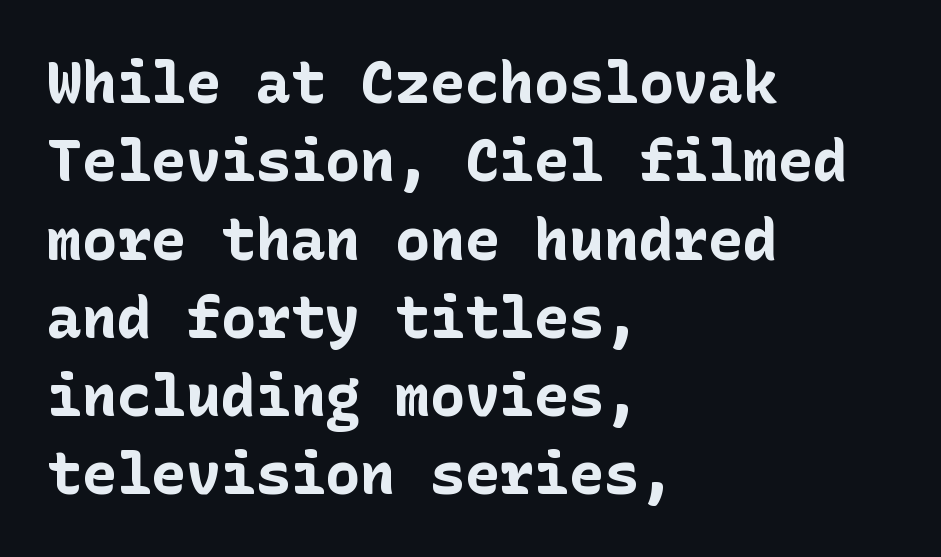
{"serif": "no", "italic": "no", "bold": "yes", "weight": "bold", "width": "normal", "stroke_contrast": "low", "x_height": "medium", "underline": "no", "align": "left", "line_spacing": "normal", "line_spacing_ratio": 1.35, "letter_spacing": "normal", "letter_spacing_em": 0.0, "glyph_px": 58}
